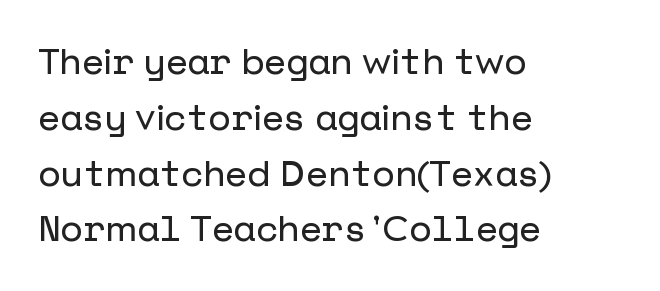
{"serif": "no", "italic": "no", "width": "normal", "stroke_contrast": "low", "x_height": "medium", "underline": "no", "align": "left", "line_spacing": "normal", "line_spacing_ratio": 1.55, "letter_spacing": "normal", "letter_spacing_em": 0.0, "glyph_px": 36}
